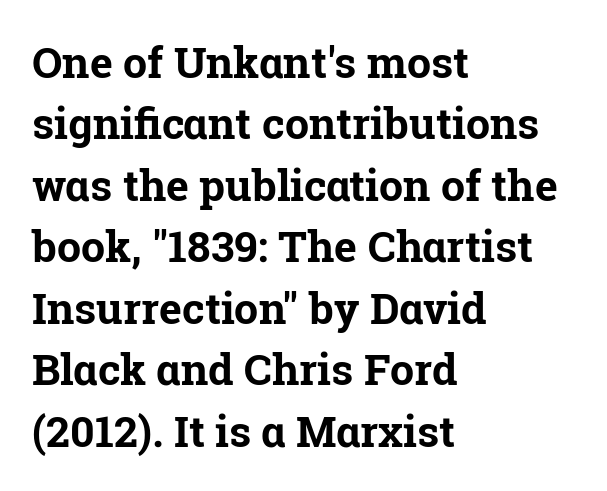
{"serif": "yes", "italic": "no", "bold": "yes", "weight": "bold", "width": "normal", "stroke_contrast": "low", "x_height": "medium", "monospaced": "no", "underline": "no", "align": "left", "line_spacing": "normal", "line_spacing_ratio": 1.43, "letter_spacing": "normal", "letter_spacing_em": 0.0, "glyph_px": 43}
